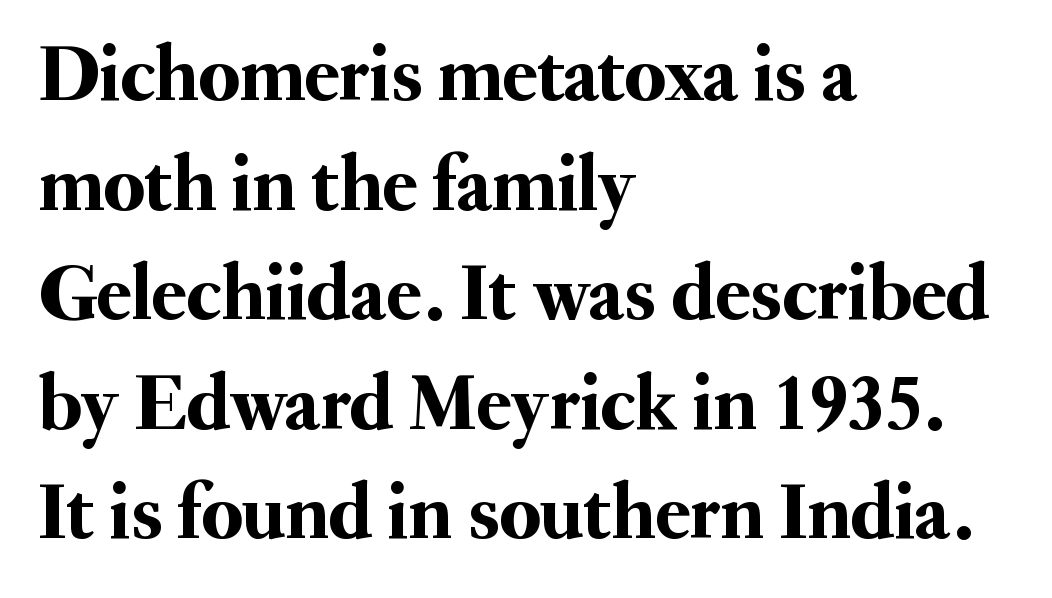
{"serif": "yes", "italic": "no", "width": "normal", "stroke_contrast": "medium", "x_height": "small", "monospaced": "no", "underline": "no", "align": "left", "line_spacing": "normal", "line_spacing_ratio": 1.37, "letter_spacing": "normal", "letter_spacing_em": 0.0, "glyph_px": 80}
